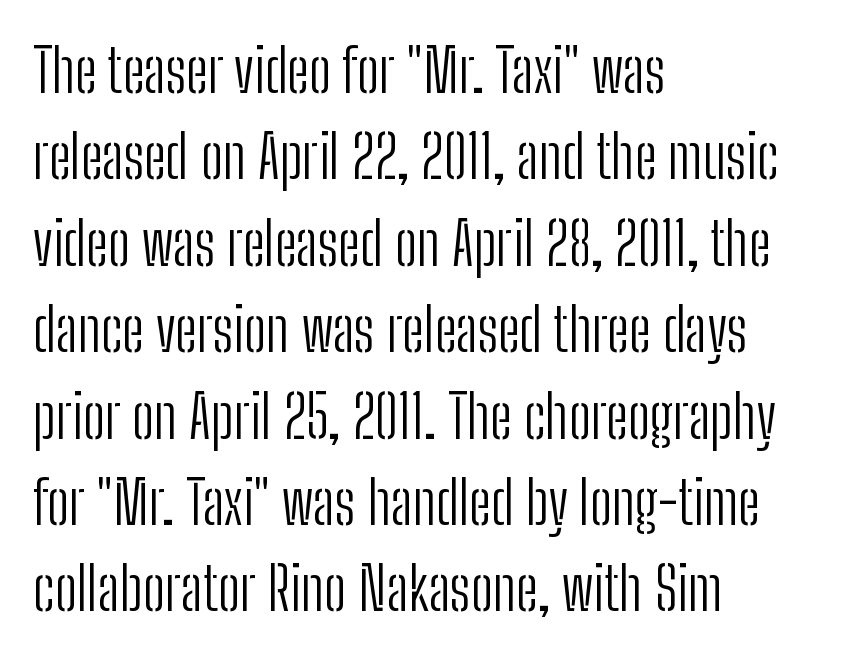
Q: Is the text bold? A: No.
Q: Is the text italic (slanted)? A: No, it is upright.
Q: Is the typeface a serif or a sans-serif typeface? A: Sans-serif.
Q: Is the text underlined? A: No.
Q: How is the paragraph aligned? A: Left-aligned.
Q: Is the spacing between letters normal or unusually wide? A: Normal.
Q: Is the spacing between lines tight, normal or loose? A: Normal.
Q: Width (condensed, normal, or wide)? A: Condensed.
Q: Stroke contrast? A: Low.
Q: x-height? A: Medium.
Q: Monospaced? A: No.
